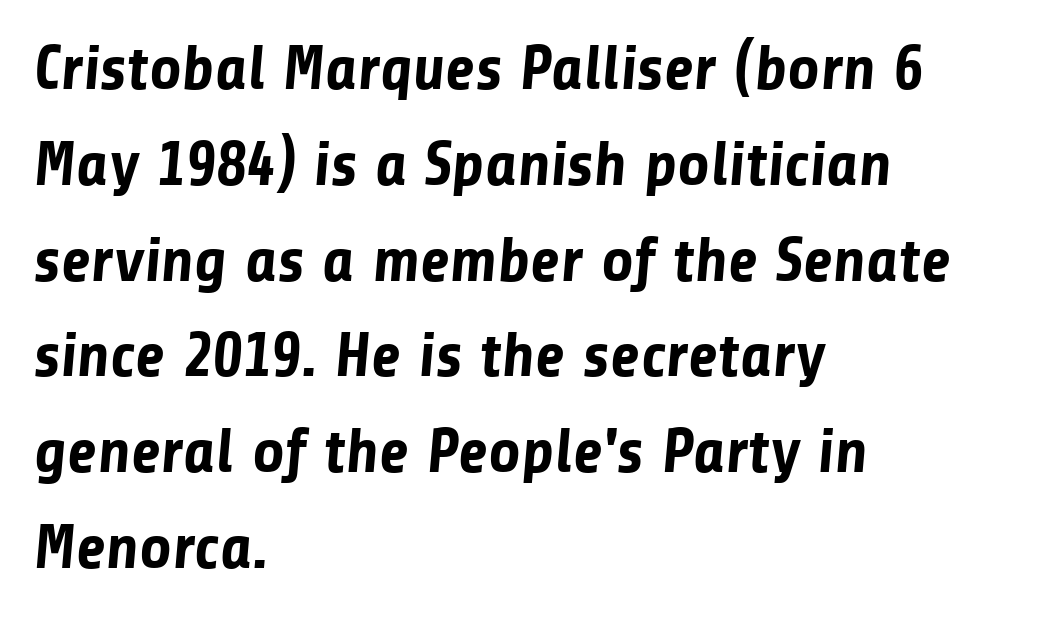
{"serif": "no", "bold": "yes", "weight": "bold", "width": "normal", "stroke_contrast": "low", "x_height": "medium", "monospaced": "no", "underline": "no", "align": "left", "line_spacing": "normal", "line_spacing_ratio": 1.52, "letter_spacing": "normal", "letter_spacing_em": 0.0, "glyph_px": 63}
